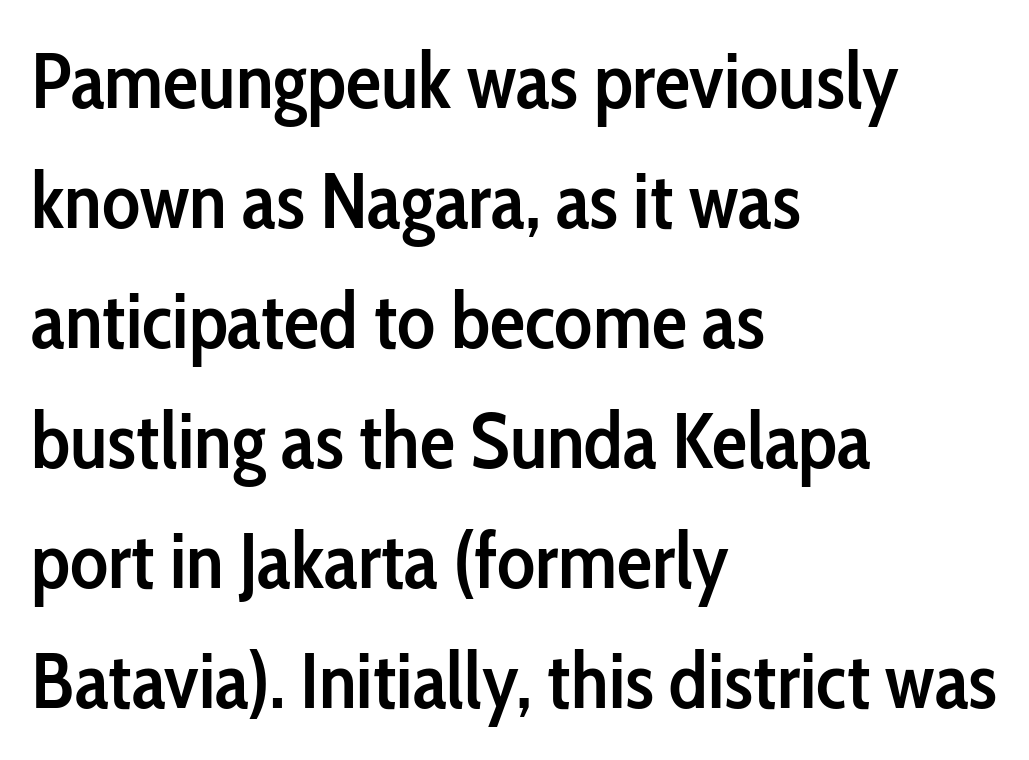
Are there feet on the stems? There aren't — it's a sans. Check the space under the baseline: it is left empty. The axis of the letterforms is exactly vertical. Spacing between characters is what you'd get straight out of the box.
